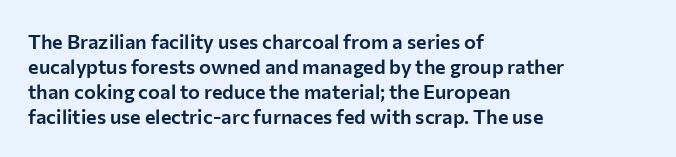
Q: Is the text italic (slanted)? A: No, it is upright.
Q: Is the text underlined? A: No.
Q: How is the paragraph aligned? A: Left-aligned.
Q: Is the spacing between letters normal or unusually wide? A: Normal.
Q: Is the spacing between lines tight, normal or loose? A: Normal.
